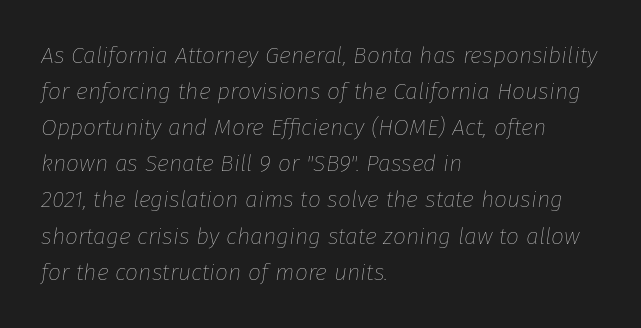
Stems here are at most as thick as an everyday book face. Standard letterfit; no display-style spreading of the glyphs. One glance says typical: line gaps are just what's usual. One-word summary of the alignment: left. Slant detected: the letters are inclined. Lines of text with bare space underneath.
